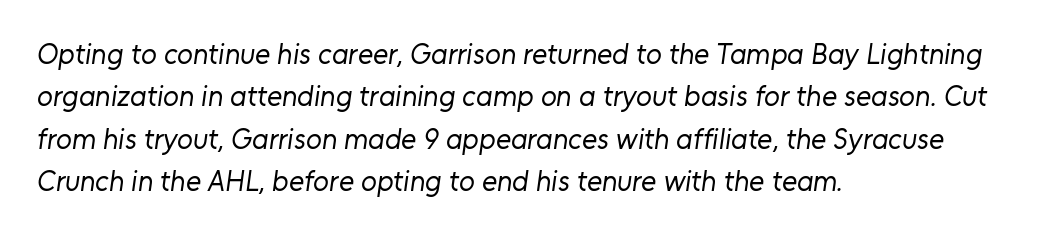
These lines are rendered in a variable-pitch font. The block of text has a typical density, with ordinary space between rows. The area under the type is left untouched. This is sans-serif lettering, the kind often seen on screens and signage. The font is comparable to plain body text, perhaps lighter. Horizontally, the lines are justified to the leading edge only.
